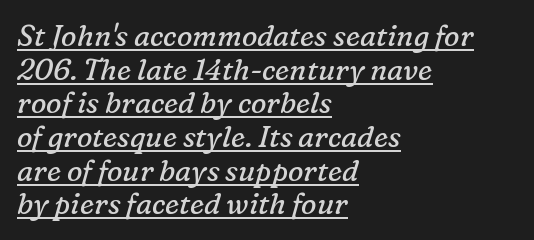
{"serif": "yes", "italic": "yes", "lean": "right", "slant_degrees": 16, "bold": "no", "weight": "regular", "width": "normal", "stroke_contrast": "low", "x_height": "medium", "monospaced": "no", "underline": "yes", "align": "left", "line_spacing_ratio": 1.16, "letter_spacing": "normal", "letter_spacing_em": 0.0, "glyph_px": 29}
